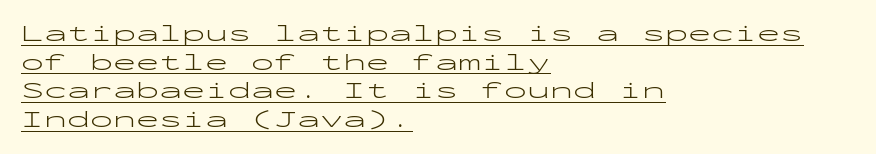
The image shows 23 px text type, upright; set left-aligned, normal line spacing (1.25x), normal letter spacing, underlined.
